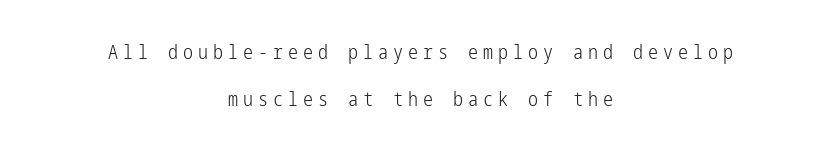
{"italic": "no", "bold": "no", "underline": "no", "align": "center", "line_spacing": "loose", "line_spacing_ratio": 2.34, "letter_spacing": "wide", "letter_spacing_em": 0.25, "glyph_px": 20}
